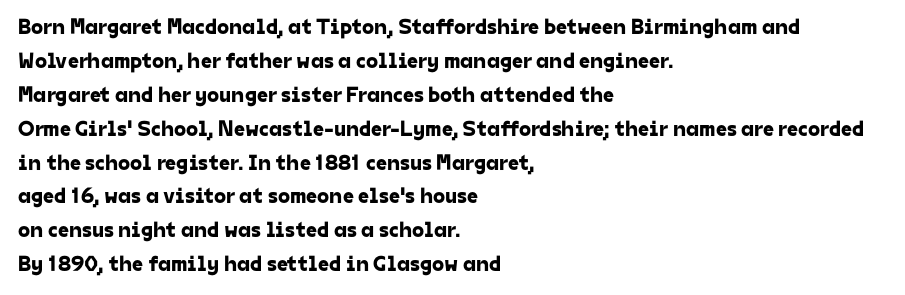
The lines in this sample share a left origin and differ only in where they stop. Each word holds together tightly as a unit, with standard inter-letter gaps. Evenly set lines give the paragraph a standard silhouette. Clear beneath every line of the passage.
